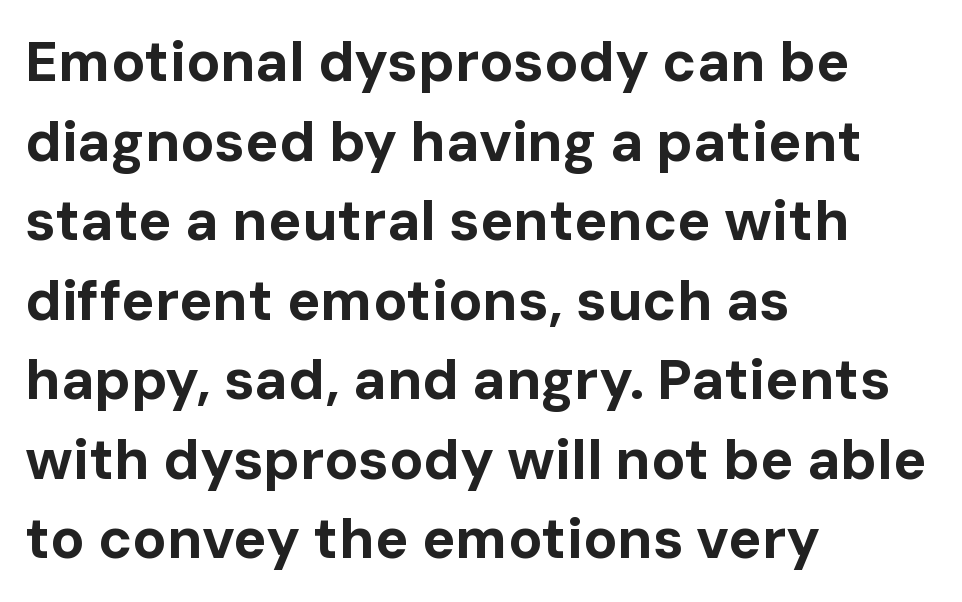
Q: Is the text bold? A: Yes.
Q: Is the text italic (slanted)? A: No, it is upright.
Q: Is the typeface a serif or a sans-serif typeface? A: Sans-serif.
Q: Is the text underlined? A: No.
Q: How is the paragraph aligned? A: Left-aligned.
Q: Is the spacing between letters normal or unusually wide? A: Normal.
Q: Is the spacing between lines tight, normal or loose? A: Normal.
Q: Width (condensed, normal, or wide)? A: Normal.
Q: Stroke contrast? A: Low.
Q: x-height? A: Medium.
Q: Monospaced? A: No.
